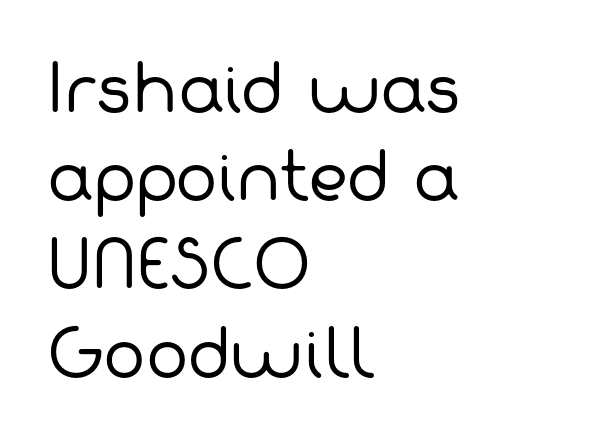
Weight: regular or lighter. The type is set solid horizontally, with unmodified tracking. Is the block centered? No — it sits flush against the left margin. A bare baseline throughout the passage.
